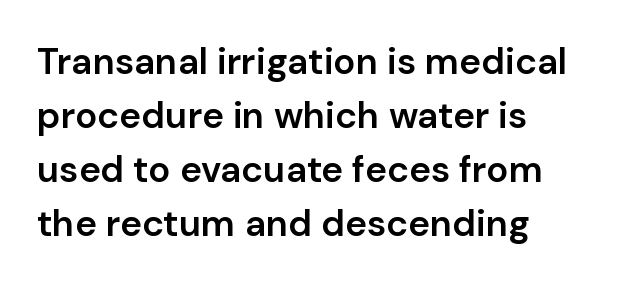
Left-aligned paragraph, ragged on the right. There is no visible air inserted between adjacent glyphs. Do the characters align in a grid? No, the font is proportional. A typesetter would mark this as roman, not italic. The glyphs in this specimen are sans serif.
